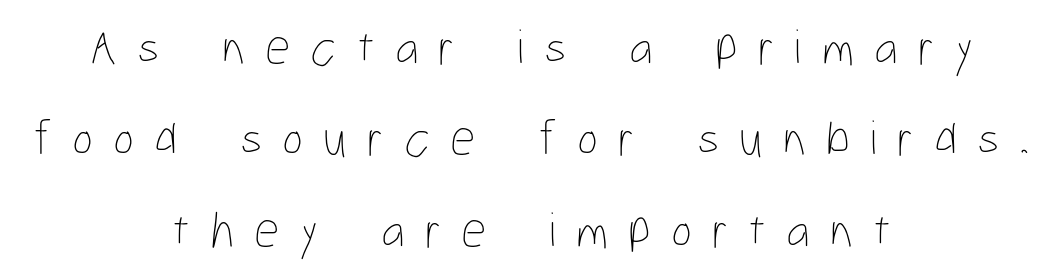
Q: Is the text bold? A: No.
Q: Is the text italic (slanted)? A: No, it is upright.
Q: Is the text underlined? A: No.
Q: How is the paragraph aligned? A: Centered.
Q: Is the spacing between letters normal or unusually wide? A: Unusually wide.
Q: Width (condensed, normal, or wide)? A: Condensed.
Q: Stroke contrast? A: Low.
Q: x-height? A: Medium.
Q: Monospaced? A: No.
